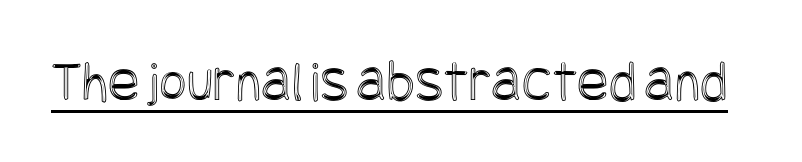
{"italic": "no", "width": "condensed", "x_height": "large", "underline": "yes", "letter_spacing": "normal", "letter_spacing_em": 0.0, "glyph_px": 59}
